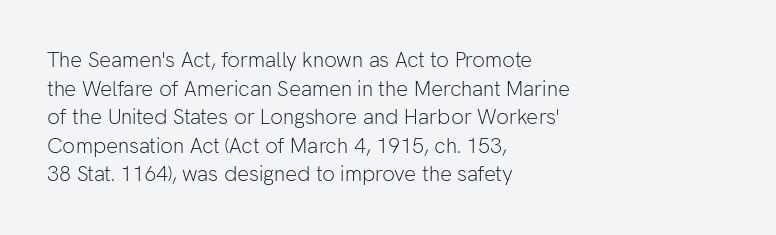
Q: Is the text bold? A: No.
Q: Is the text italic (slanted)? A: No, it is upright.
Q: Is the text underlined? A: No.
Q: How is the paragraph aligned? A: Left-aligned.
Q: Is the spacing between letters normal or unusually wide? A: Normal.
Q: Is the spacing between lines tight, normal or loose? A: Normal.
